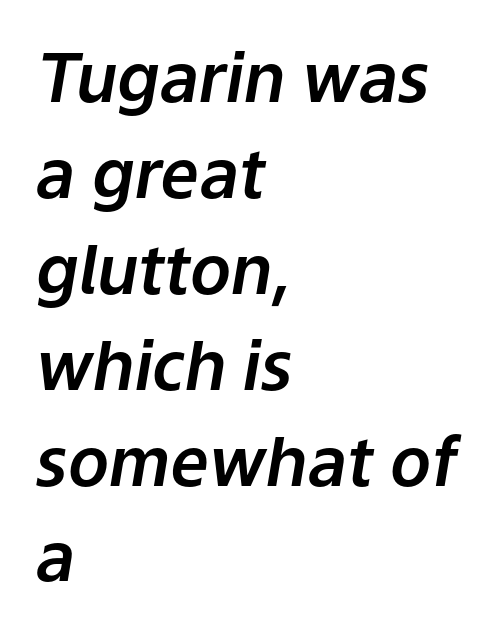
{"italic": "yes", "lean": "right", "slant_degrees": 9, "width": "normal", "stroke_contrast": "low", "x_height": "medium", "monospaced": "no", "underline": "no", "align": "left", "line_spacing": "normal", "line_spacing_ratio": 1.41, "letter_spacing": "normal", "letter_spacing_em": 0.0, "glyph_px": 68}
